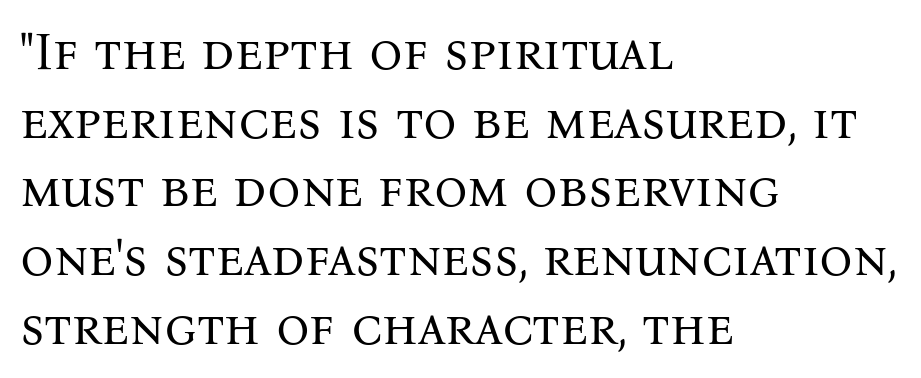
{"serif": "yes", "italic": "no", "bold": "no", "weight": "regular", "width": "normal", "stroke_contrast": "medium", "x_height": "medium", "monospaced": "no", "underline": "no", "align": "left", "line_spacing": "normal", "line_spacing_ratio": 1.32, "letter_spacing": "normal", "letter_spacing_em": 0.0, "glyph_px": 52}
